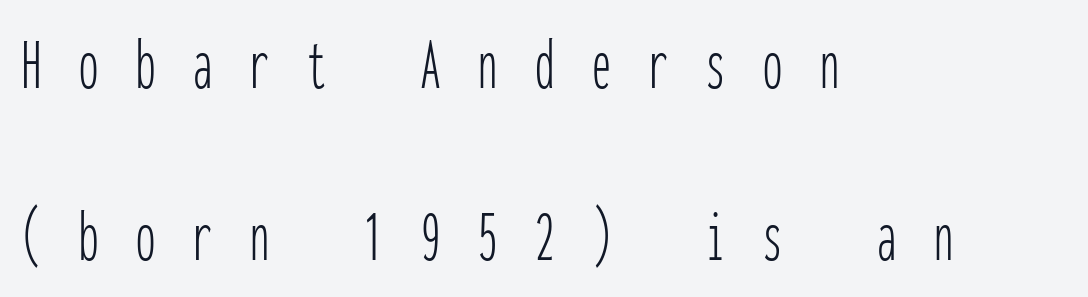
The image shows 76 px thin, condensed sans-serif type, upright, monospaced; set left-aligned, loose line spacing (2.26x), unusually wide letter spacing (+0.5 em), not underlined; low stroke contrast and a medium x-height.
